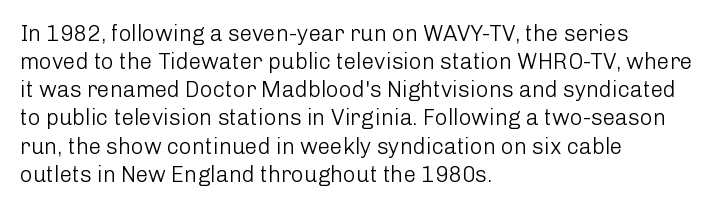
The image shows 22 px text type, upright; set left-aligned, normal line spacing (1.28x), normal letter spacing, not underlined.
